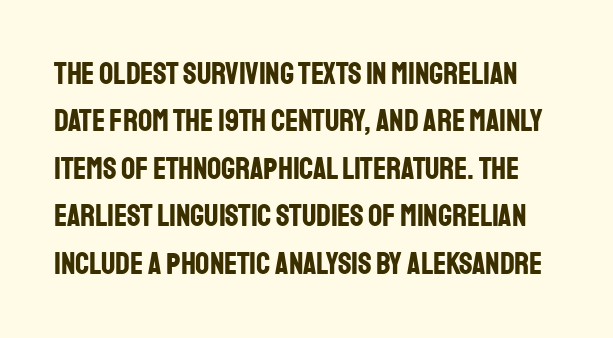
The image shows 31 px bold, condensed sans-serif type, upright; set normal line spacing (1.53x), normal letter spacing, not underlined; low stroke contrast and a large x-height.
